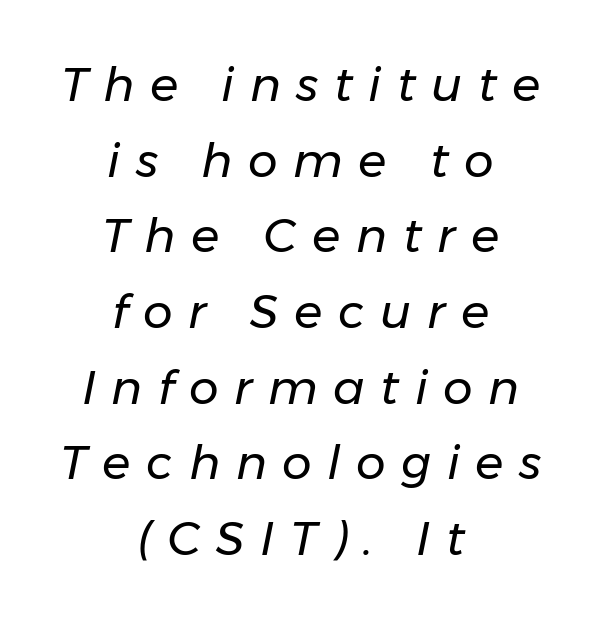
Quick note: italic. Weight: not bold — regular or lighter. Character widths vary here, with narrow letters taking less room than wide ones. This block has exactly the height ordinary leading produces. Short and long lines alike share a common midpoint. There is plenty of visible air inserted between adjacent glyphs.
